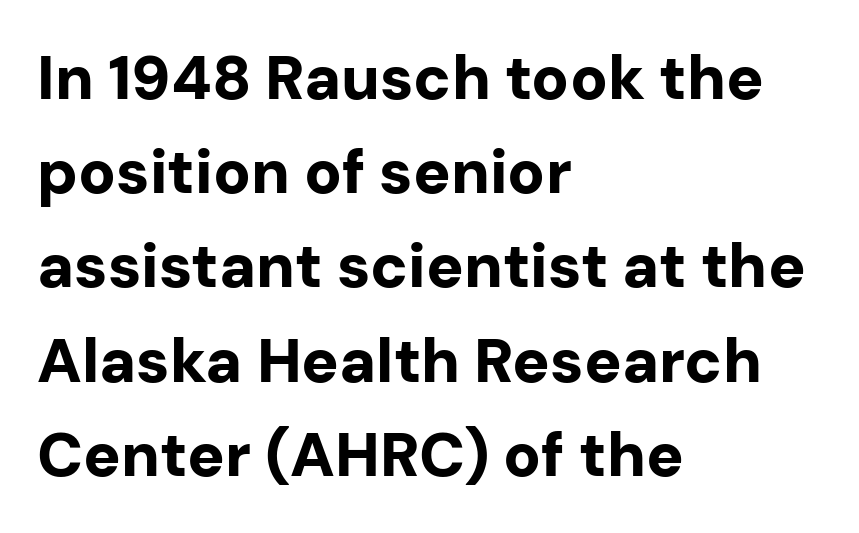
Look at the tracking — it's just the regular setting, nothing added. Where is the straight margin? On the left. This is sans-serif lettering, the kind often seen on screens and signage. Beneath every word, the page is bare. The lettering stays uniformly vertical, giving the passage a roman look. In terms of leading, this rendering sits right in the middle.
